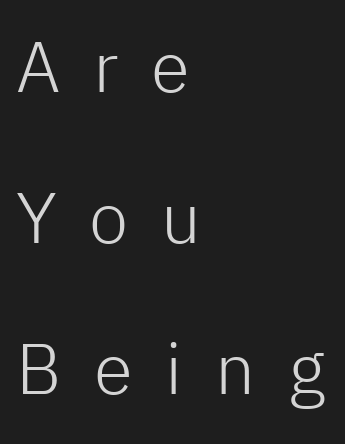
Q: Is the text bold? A: No.
Q: Is the text italic (slanted)? A: No, it is upright.
Q: Is the typeface a serif or a sans-serif typeface? A: Sans-serif.
Q: Is the text underlined? A: No.
Q: How is the paragraph aligned? A: Left-aligned.
Q: Is the spacing between letters normal or unusually wide? A: Unusually wide.
Q: Is the spacing between lines tight, normal or loose? A: Loose.
Q: Width (condensed, normal, or wide)? A: Normal.
Q: Stroke contrast? A: Low.
Q: x-height? A: Medium.
Q: Monospaced? A: No.
